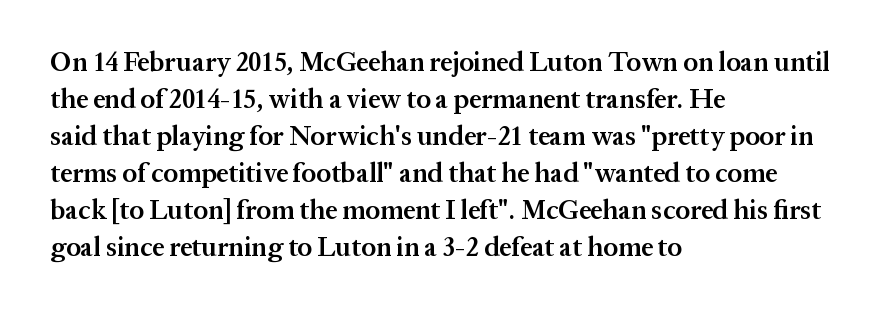
Q: Is the text bold? A: Semi-bold.
Q: Is the text italic (slanted)? A: No, it is upright.
Q: Is the text underlined? A: No.
Q: How is the paragraph aligned? A: Left-aligned.
Q: Is the spacing between letters normal or unusually wide? A: Normal.
Q: Is the spacing between lines tight, normal or loose? A: Normal.
